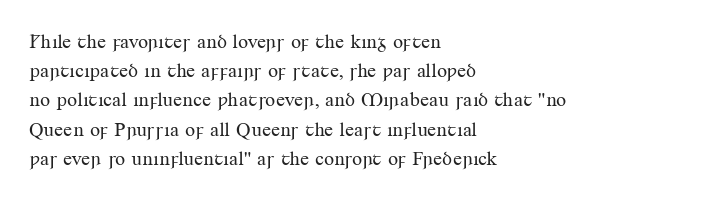
{"italic": "no", "bold": "no", "underline": "no", "align": "left", "line_spacing": "normal", "line_spacing_ratio": 1.46, "letter_spacing": "normal", "letter_spacing_em": 0.0, "glyph_px": 20}
